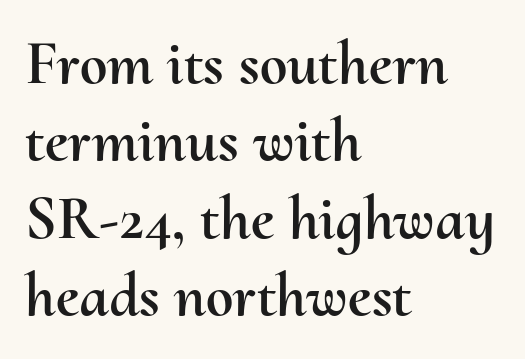
Q: Is the text italic (slanted)? A: No, it is upright.
Q: Is the text underlined? A: No.
Q: How is the paragraph aligned? A: Left-aligned.
Q: Is the spacing between letters normal or unusually wide? A: Normal.
Q: Is the spacing between lines tight, normal or loose? A: Normal.
Q: Width (condensed, normal, or wide)? A: Normal.
Q: Stroke contrast? A: Medium.
Q: x-height? A: Small.
Q: Monospaced? A: No.
